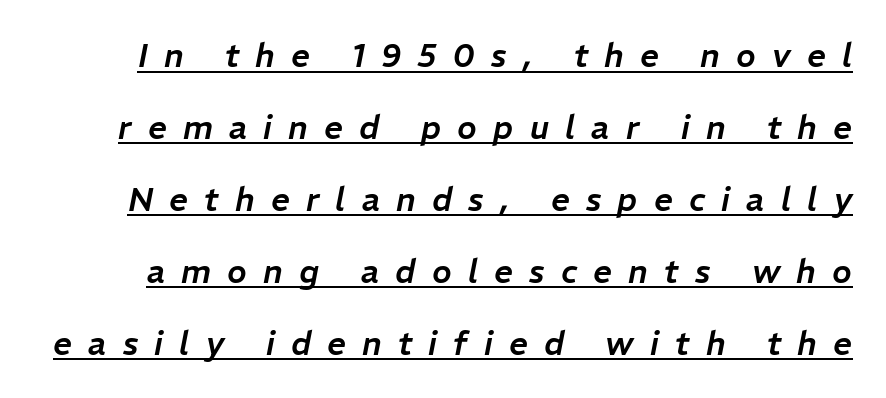
{"italic": "yes", "lean": "right", "slant_degrees": 11, "width": "normal", "stroke_contrast": "low", "x_height": "medium", "monospaced": "no", "underline": "yes", "line_spacing": "loose", "line_spacing_ratio": 2.18, "letter_spacing": "wide", "letter_spacing_em": 0.49, "glyph_px": 33}
